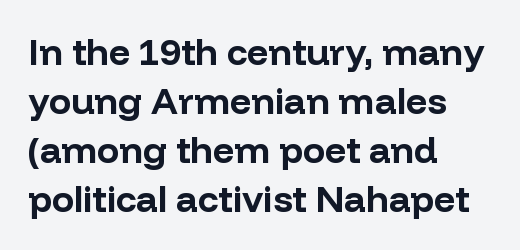
{"serif": "no", "italic": "no", "bold": "yes", "weight": "bold", "width": "normal", "stroke_contrast": "low", "x_height": "medium", "monospaced": "no", "underline": "no", "align": "left", "line_spacing": "normal", "line_spacing_ratio": 1.32, "letter_spacing": "normal", "letter_spacing_em": 0.0, "glyph_px": 37}
